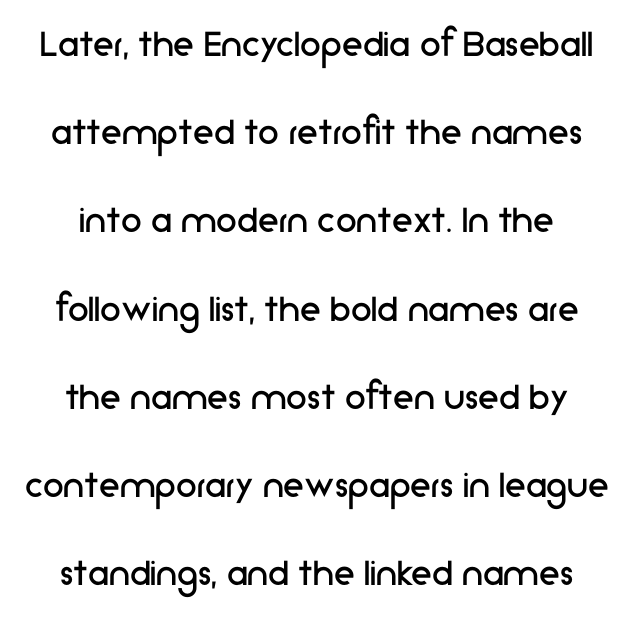
This is sans-serif lettering, the kind often seen on screens and signage. Characters remain perfectly vertical along every line. Inter-character spacing is left at the font's built-in metrics. Summary of vertical rhythm: relaxed, with wide interline spacing. Each stroke keeps to a modest, everyday thickness or less.
